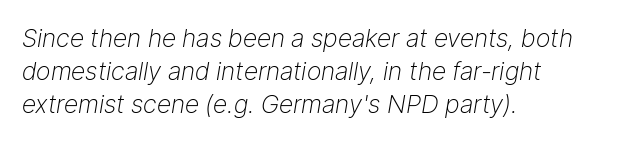
Q: Is the text bold? A: No.
Q: Is the text italic (slanted)? A: Yes, it leans right by about 9 degrees.
Q: Is the text underlined? A: No.
Q: How is the paragraph aligned? A: Left-aligned.
Q: Is the spacing between letters normal or unusually wide? A: Normal.
Q: Is the spacing between lines tight, normal or loose? A: Normal.
